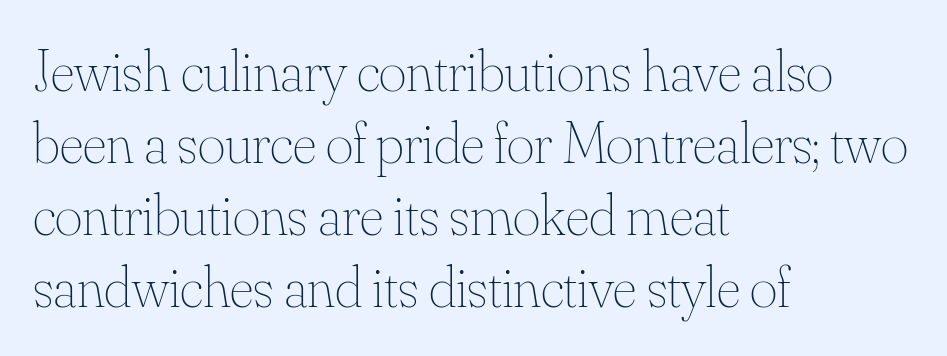
The image shows 59 px thin type, upright; set left-aligned, line spacing 1.22x, normal letter spacing, not underlined; medium stroke contrast and a small x-height.
